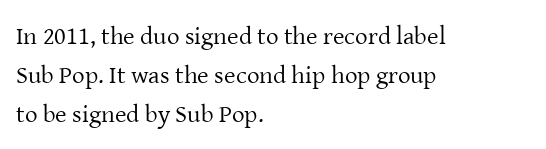
Q: Is the text bold? A: No.
Q: Is the text italic (slanted)? A: No, it is upright.
Q: Is the text underlined? A: No.
Q: How is the paragraph aligned? A: Left-aligned.
Q: Is the spacing between letters normal or unusually wide? A: Normal.
Q: Is the spacing between lines tight, normal or loose? A: Normal.
